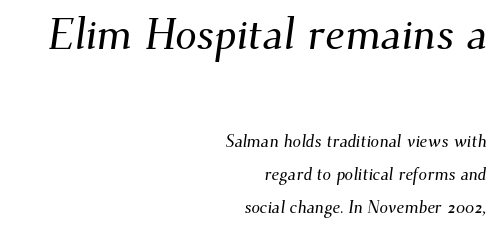
{"serif": "yes", "width": "normal", "stroke_contrast": "medium", "x_height": "small", "monospaced": "no", "underline": "no", "align": "right", "line_spacing": "loose", "line_spacing_ratio": 1.93, "letter_spacing": "normal", "letter_spacing_em": 0.0, "larger_block": "first", "size_ratio": 2.53, "glyph_px": 43}
